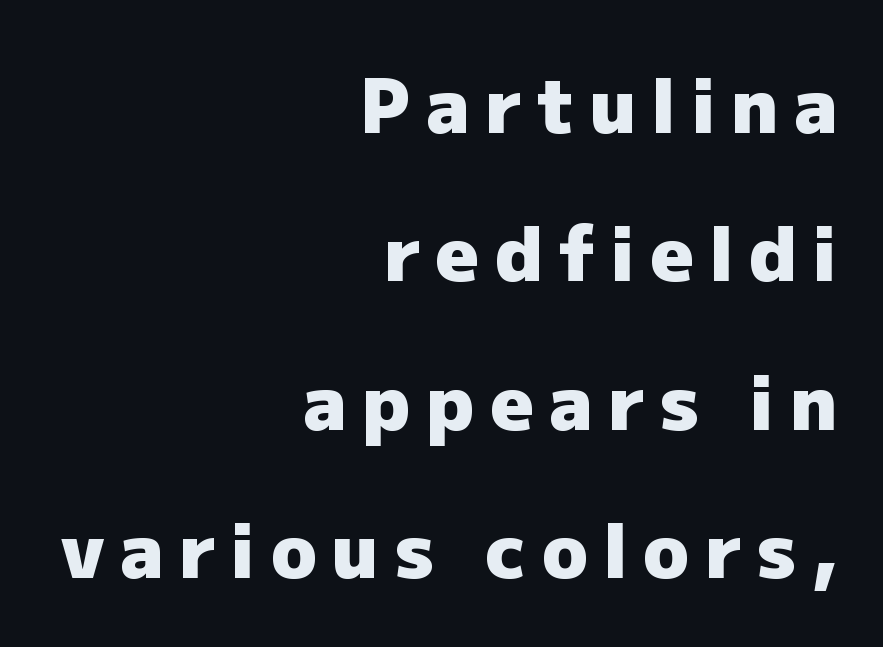
The gap between lines stays unmarked. Weight check: bold — yes, fully. Each letter's strokes conclude bluntly, with no projecting serifs. Is the block centered? No — it sits flush against the right margin. Every character sits straight up, as roman type does. Leading: increased.
